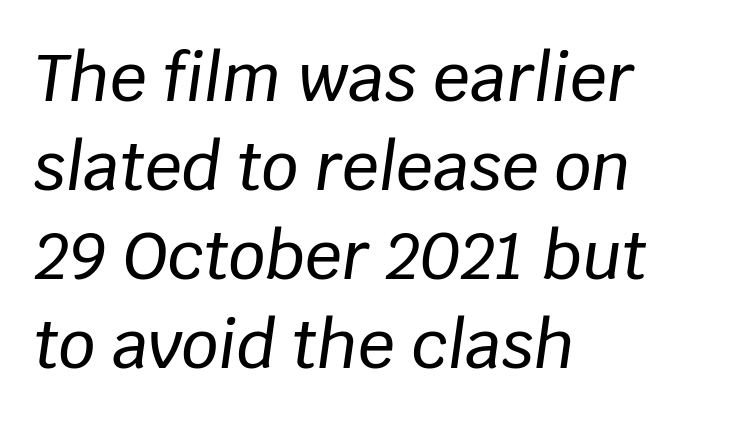
Q: Is the text italic (slanted)? A: Yes, it leans right by about 8 degrees.
Q: Is the text underlined? A: No.
Q: How is the paragraph aligned? A: Left-aligned.
Q: Is the spacing between letters normal or unusually wide? A: Normal.
Q: Is the spacing between lines tight, normal or loose? A: Normal.
Q: Width (condensed, normal, or wide)? A: Normal.
Q: Stroke contrast? A: Low.
Q: x-height? A: Large.
Q: Monospaced? A: No.
